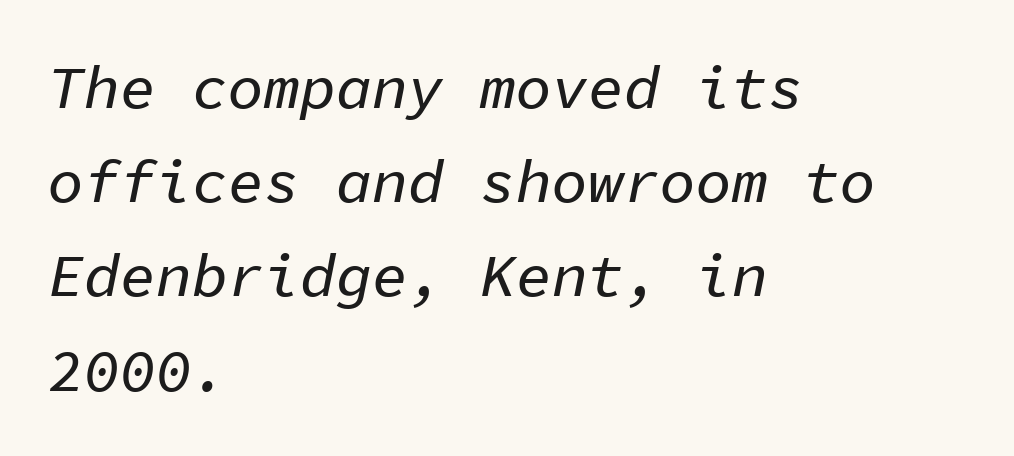
{"italic": "yes", "lean": "right", "slant_degrees": 11, "width": "normal", "stroke_contrast": "low", "x_height": "medium", "monospaced": "yes", "underline": "no", "align": "left", "line_spacing": "normal", "line_spacing_ratio": 1.57, "letter_spacing": "normal", "letter_spacing_em": 0.0, "glyph_px": 60}
